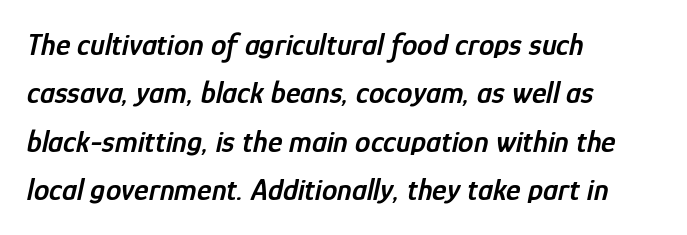
{"italic": "yes", "lean": "right", "slant_degrees": 12, "bold": "semi", "weight": "semibold", "width": "condensed", "stroke_contrast": "low", "x_height": "medium", "monospaced": "no", "underline": "no", "align": "left", "line_spacing": "normal", "line_spacing_ratio": 1.56, "letter_spacing": "normal", "letter_spacing_em": 0.0, "glyph_px": 31}
